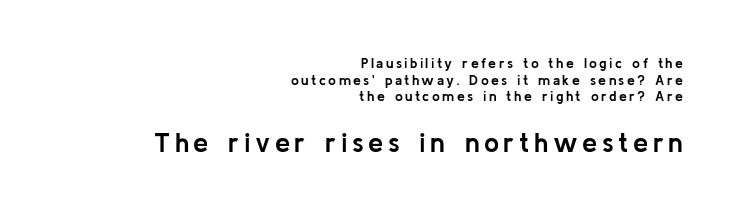
{"italic": "no", "bold": "yes", "underline": "no", "align": "right", "line_spacing_ratio": 1.19, "larger_block": "second", "size_ratio": 1.93, "glyph_px": 27}
